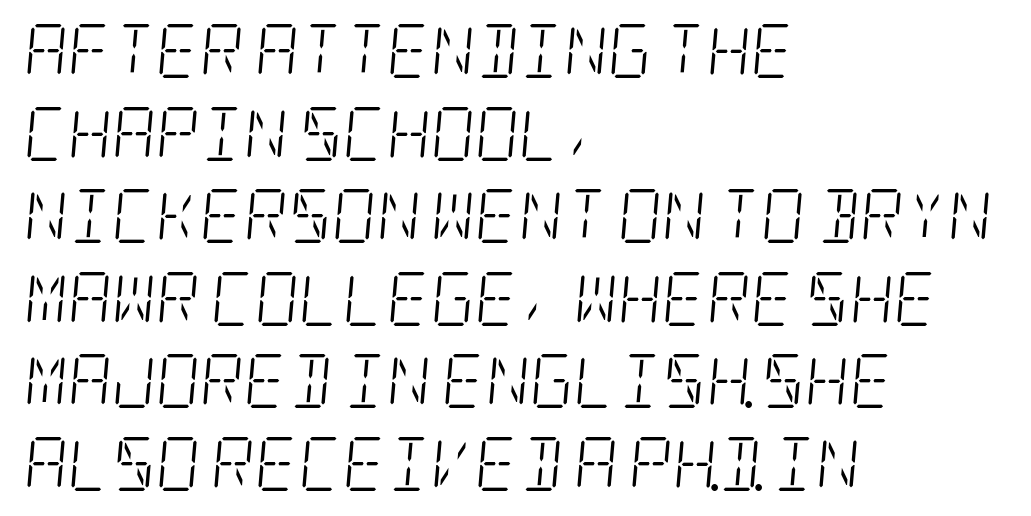
{"serif": "yes", "italic": "yes", "lean": "right", "slant_degrees": 5, "bold": "no", "weight": "light", "width": "condensed", "stroke_contrast": "low", "x_height": "large", "underline": "no", "align": "left", "line_spacing": "normal", "line_spacing_ratio": 1.53, "letter_spacing": "normal", "letter_spacing_em": 0.0, "glyph_px": 54}
